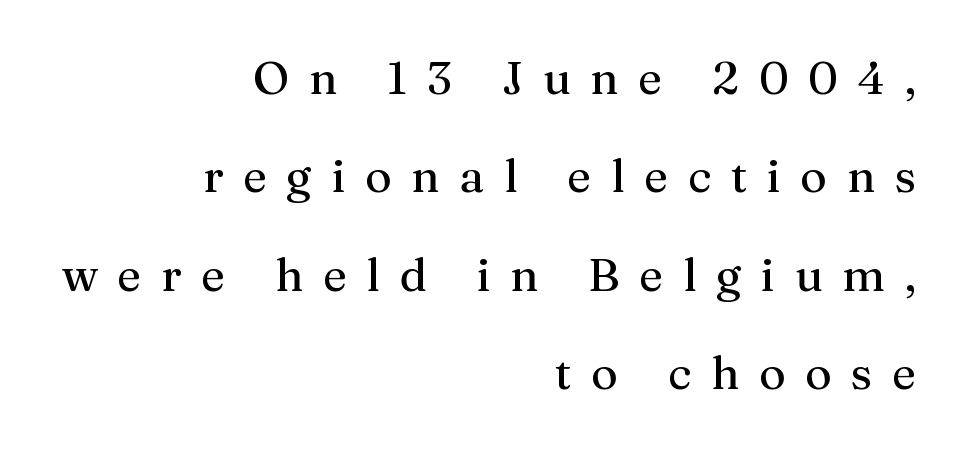
Q: Is the text bold? A: No.
Q: Is the text italic (slanted)? A: No, it is upright.
Q: Is the typeface a serif or a sans-serif typeface? A: Serif.
Q: Is the text underlined? A: No.
Q: How is the paragraph aligned? A: Right-aligned.
Q: Is the spacing between letters normal or unusually wide? A: Unusually wide.
Q: Is the spacing between lines tight, normal or loose? A: Loose.
Q: Width (condensed, normal, or wide)? A: Normal.
Q: Stroke contrast? A: Medium.
Q: x-height? A: Medium.
Q: Monospaced? A: No.
